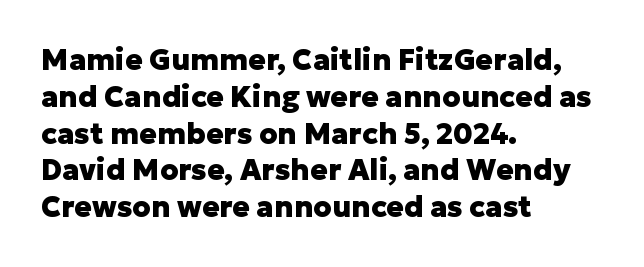
Q: Is the text bold? A: Yes.
Q: Is the text italic (slanted)? A: No, it is upright.
Q: Is the typeface a serif or a sans-serif typeface? A: Sans-serif.
Q: Is the text underlined? A: No.
Q: How is the paragraph aligned? A: Left-aligned.
Q: Is the spacing between letters normal or unusually wide? A: Normal.
Q: Is the spacing between lines tight, normal or loose? A: Normal.
Q: Width (condensed, normal, or wide)? A: Normal.
Q: Stroke contrast? A: Low.
Q: x-height? A: Medium.
Q: Monospaced? A: No.
